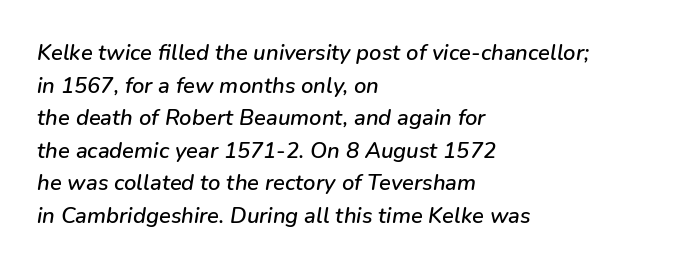
{"italic": "yes", "lean": "right", "slant_degrees": 9, "underline": "no", "align": "left", "line_spacing": "normal", "line_spacing_ratio": 1.48, "letter_spacing": "normal", "letter_spacing_em": 0.0, "glyph_px": 22}
